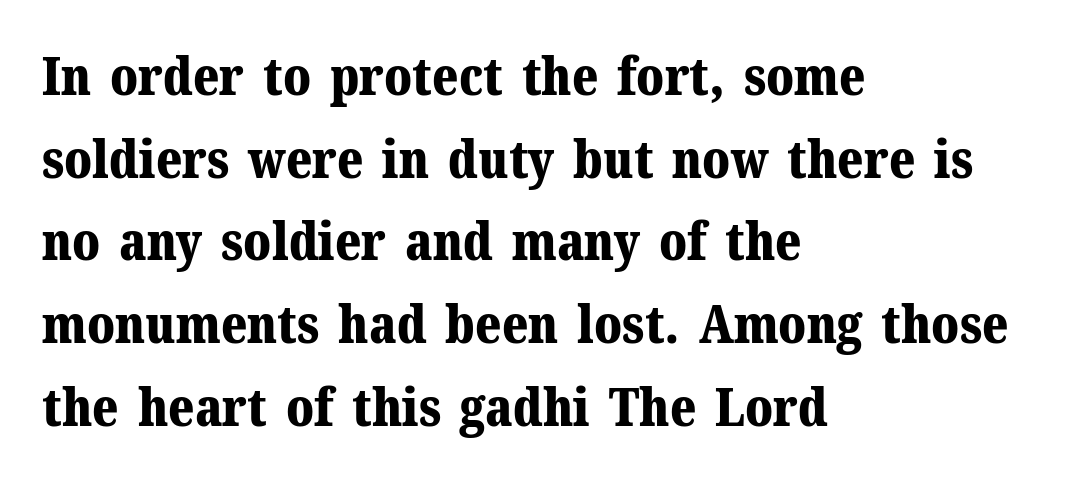
Typesetter's note: full bold, strokes at maximum text heaviness. To sum up the face: it has serifs. Evenly set lines give the paragraph a standard silhouette. This rendering leaves character spacing at its baseline value.
